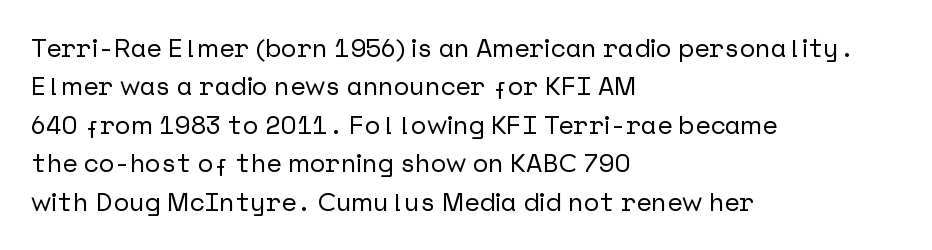
Q: Is the text italic (slanted)? A: No, it is upright.
Q: Is the text underlined? A: No.
Q: How is the paragraph aligned? A: Left-aligned.
Q: Is the spacing between letters normal or unusually wide? A: Normal.
Q: Is the spacing between lines tight, normal or loose? A: Normal.
